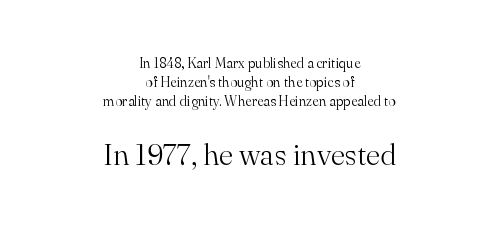
Q: Is the text bold? A: No.
Q: Is the text italic (slanted)? A: No, it is upright.
Q: Is the typeface a serif or a sans-serif typeface? A: Serif.
Q: Is the text underlined? A: No.
Q: How is the paragraph aligned? A: Centered.
Q: Is the spacing between letters normal or unusually wide? A: Normal.
Q: Is the spacing between lines tight, normal or loose? A: Normal.
Q: Which block of text is set in a larger size, the first (top) or the second (bottom)? A: The second (bottom) one.
Q: Width (condensed, normal, or wide)? A: Normal.
Q: Stroke contrast? A: Medium.
Q: x-height? A: Small.
Q: Monospaced? A: No.
